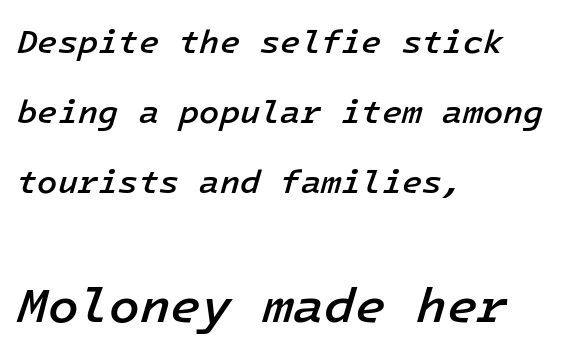
Q: Is the text bold? A: Semi-bold.
Q: Is the text italic (slanted)? A: Yes, it leans right by about 16 degrees.
Q: Is the text underlined? A: No.
Q: How is the paragraph aligned? A: Left-aligned.
Q: Is the spacing between letters normal or unusually wide? A: Normal.
Q: Is the spacing between lines tight, normal or loose? A: Loose.
Q: Which block of text is set in a larger size, the first (top) or the second (bottom)? A: The second (bottom) one.
Q: Width (condensed, normal, or wide)? A: Normal.
Q: Stroke contrast? A: Low.
Q: x-height? A: Medium.
